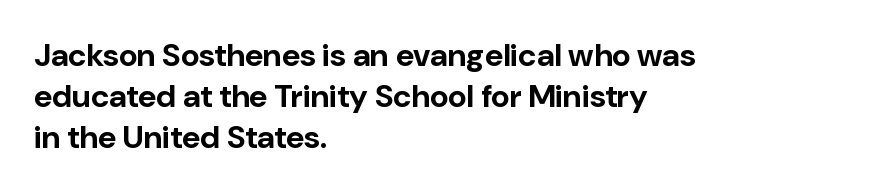
Baseline-to-baseline distance is the conventional proportion of letter height. Looks like regular typesetting: each glyph gets only the width it needs. Horizontal alignment here is leftward, the default for most running prose. Caption: bold face, heavy strokes. Short note: letters normally spaced.
